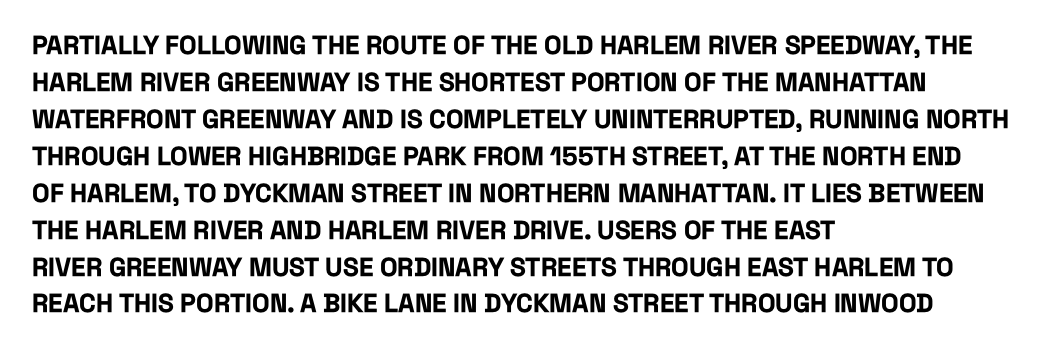
{"italic": "no", "bold": "yes", "underline": "no", "align": "left", "line_spacing": "normal", "line_spacing_ratio": 1.42, "letter_spacing": "normal", "letter_spacing_em": 0.0, "glyph_px": 26}
